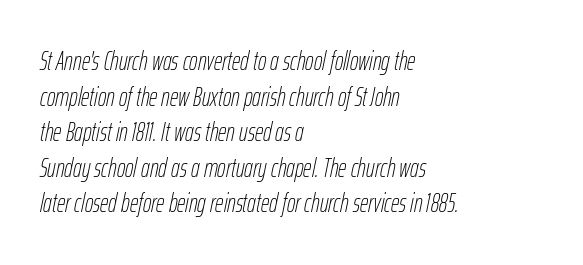
Does the leading feel generous? No, just average. Short note: letters normally spaced. The face looks like a standard text weight, possibly lighter. Short and long lines alike share a common starting point at left. A bare baseline throughout the passage.
